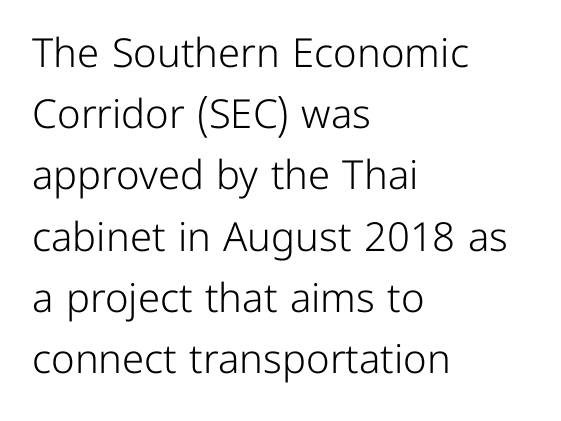
The letters stand straight up with perfectly vertical stems. Vertical spacing — default. In terms of letterspacing, this is plain default setting. Underline: absent.
